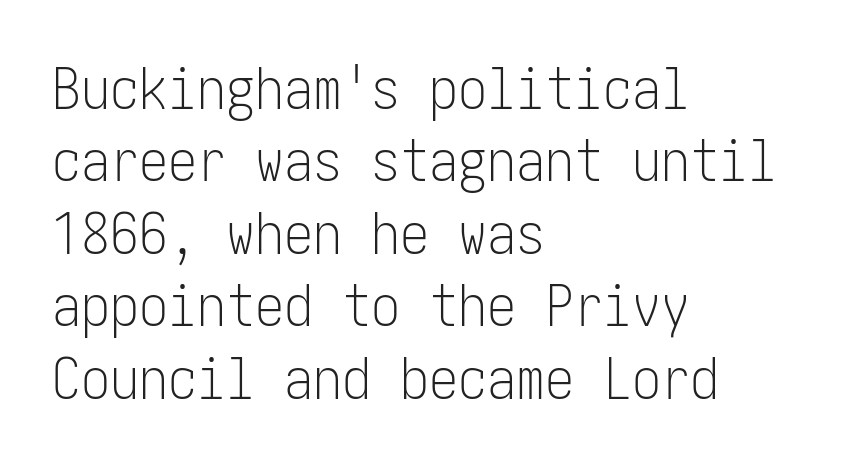
{"serif": "no", "italic": "no", "bold": "no", "weight": "light", "width": "condensed", "stroke_contrast": "low", "x_height": "medium", "underline": "no", "align": "left", "line_spacing": "normal", "line_spacing_ratio": 1.25, "letter_spacing": "normal", "letter_spacing_em": 0.0, "glyph_px": 58}
